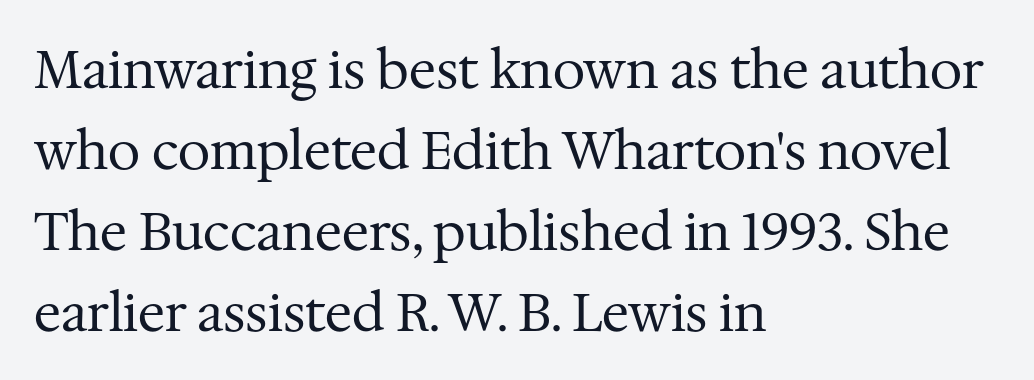
The image shows 52 px regular-weight serif type, upright; set left-aligned, normal line spacing (1.56x), normal letter spacing, not underlined; medium stroke contrast and a medium x-height.
